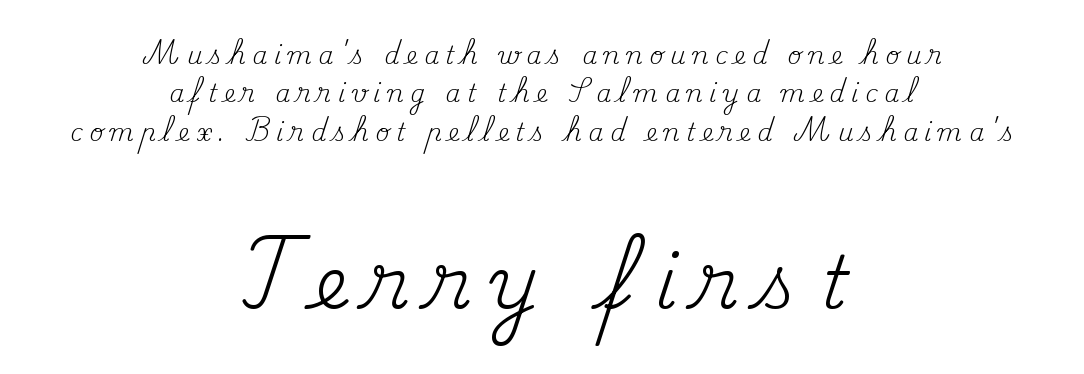
Q: Is the text bold? A: No.
Q: Is the text italic (slanted)? A: Yes.
Q: Is the typeface a serif or a sans-serif typeface? A: Serif.
Q: Is the text underlined? A: No.
Q: How is the paragraph aligned? A: Centered.
Q: Is the spacing between letters normal or unusually wide? A: Unusually wide.
Q: Is the spacing between lines tight, normal or loose? A: Normal.
Q: Which block of text is set in a larger size, the first (top) or the second (bottom)? A: The second (bottom) one.
Q: Width (condensed, normal, or wide)? A: Normal.
Q: Stroke contrast? A: Medium.
Q: x-height? A: Small.
Q: Monospaced? A: No.
